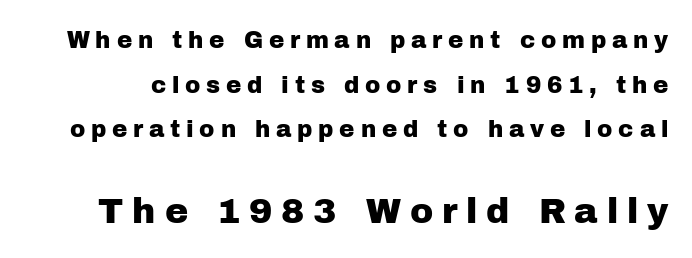
Q: Is the text italic (slanted)? A: No, it is upright.
Q: Is the typeface a serif or a sans-serif typeface? A: Sans-serif.
Q: Is the text underlined? A: No.
Q: Is the spacing between letters normal or unusually wide? A: Unusually wide.
Q: Is the spacing between lines tight, normal or loose? A: Loose.
Q: Which block of text is set in a larger size, the first (top) or the second (bottom)? A: The second (bottom) one.
Q: Width (condensed, normal, or wide)? A: Normal.
Q: Stroke contrast? A: Low.
Q: x-height? A: Medium.
Q: Monospaced? A: No.
